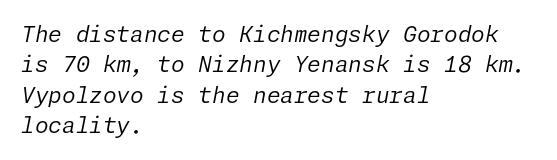
{"italic": "yes", "lean": "right", "slant_degrees": 11, "bold": "no", "underline": "no", "align": "left", "line_spacing": "normal", "line_spacing_ratio": 1.38, "letter_spacing": "normal", "letter_spacing_em": 0.0, "glyph_px": 22}
